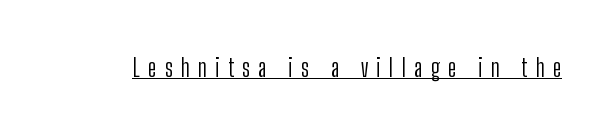
The rendering inserts visible extra space after every character. Ascenders rise straight up at ninety degrees. Underlining? Definitely there. Weight: regular or lighter.
